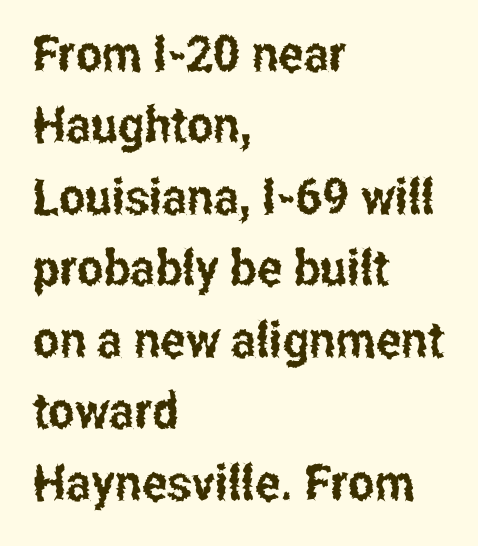
The type is set solid horizontally, with unmodified tracking. Stroke terminals: plain, sans-serif. The letters stand upright; this is a roman face. The lines are quadded left. Note the varied advance widths — an 'i' is clearly narrower than an 'm'.
